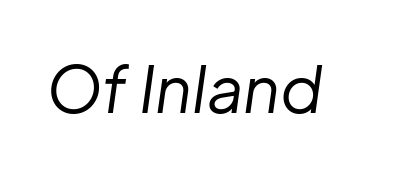
Each letter keeps its own natural width here, so spacing adapts to shape. A light-to-regular cut is what we see here. The glyphs are unaccompanied by any horizontal stroke below them. The whole block is typeset with a tilt.
